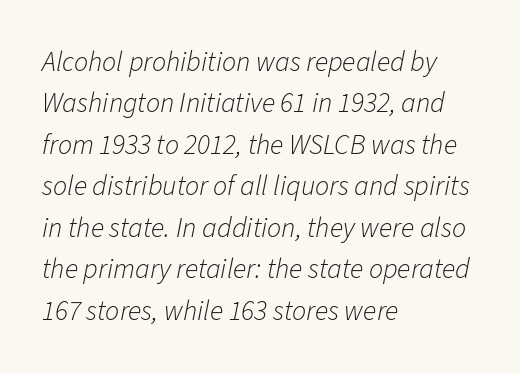
{"italic": "yes", "lean": "right", "slant_degrees": 11, "bold": "no", "weight": "light", "width": "normal", "stroke_contrast": "low", "x_height": "medium", "monospaced": "no", "underline": "no", "align": "left", "line_spacing": "normal", "line_spacing_ratio": 1.48, "letter_spacing": "normal", "letter_spacing_em": 0.0, "glyph_px": 28}
